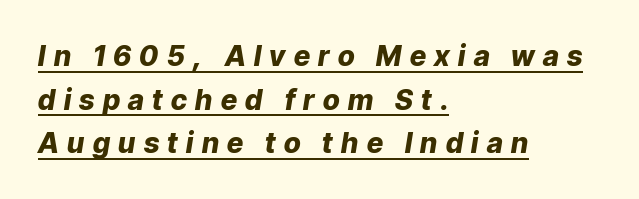
Short note: letters widely spaced. The letters are slanted; this is an italic face. Underline: present. Note the varied advance widths — an 'i' is clearly narrower than an 'm'. The rag falls on the right side of this text block.
